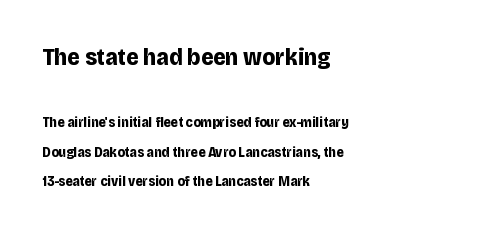
The image shows 24 px bold type, upright; set left-aligned, loose line spacing (2.14x), normal letter spacing, not underlined; the first (top) block is 1.71x larger.
